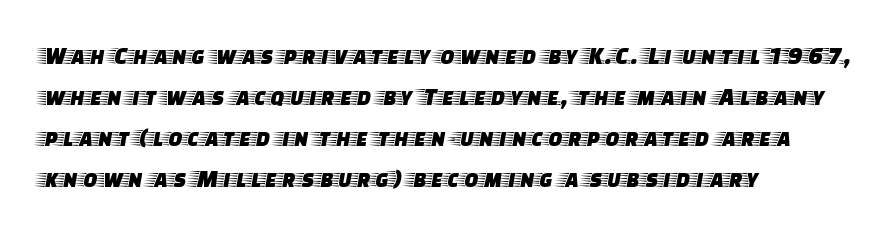
Descenders hang freely into open space. Alignment: flush left. Leading: standard. The letterforms sit shoulder to shoulder at normal distance.
